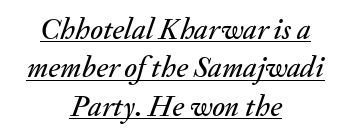
In designer terms, the underline attribute is active on this setting. A typesetter would mark this as italic. The lines are quadded center. Looks like regular typesetting: each glyph gets only the width it needs.
